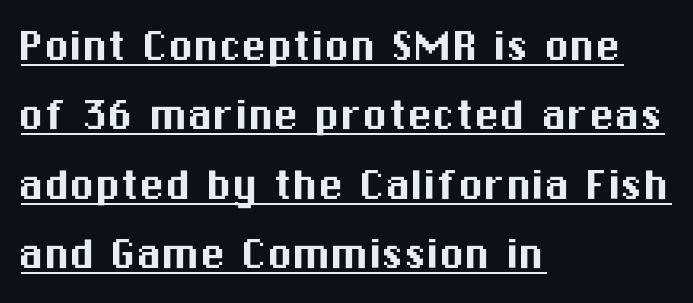
Q: Is the text italic (slanted)? A: No, it is upright.
Q: Is the typeface a serif or a sans-serif typeface? A: Sans-serif.
Q: Is the text underlined? A: Yes.
Q: How is the paragraph aligned? A: Left-aligned.
Q: Is the spacing between letters normal or unusually wide? A: Normal.
Q: Is the spacing between lines tight, normal or loose? A: Normal.
Q: Width (condensed, normal, or wide)? A: Normal.
Q: Stroke contrast? A: Medium.
Q: x-height? A: Medium.
Q: Monospaced? A: No.
